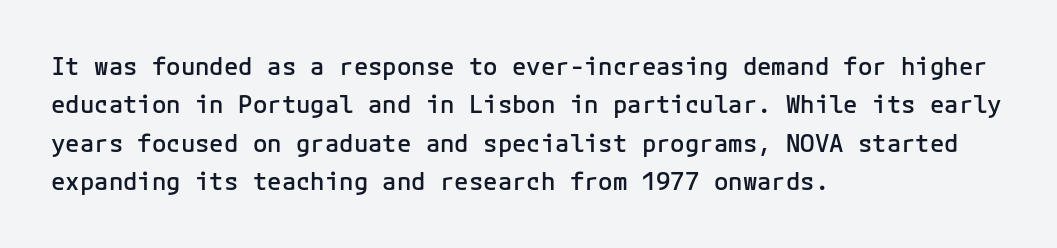
The rendering uses a moderate line-height, typical for paragraphs. How heavy is the stroke? Medium-heavy — a semibold, shy of bold. In CSS terms this would be text-align: left. The glyphs are unaccompanied by any horizontal stroke below them.
